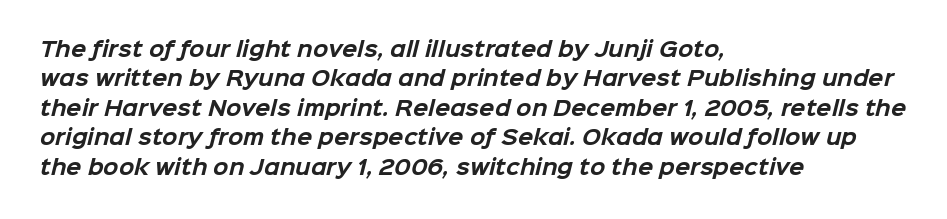
The image shows 20 px bold type; set left-aligned, normal line spacing (1.47x), normal letter spacing, not underlined.
